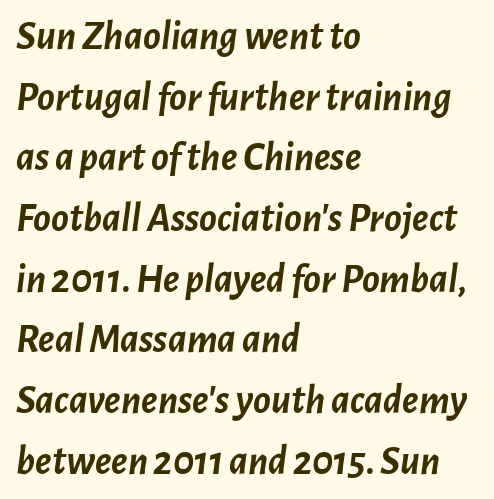
The image shows 41 px semibold type, italic (leaning right); set left-aligned, normal line spacing (1.48x), normal letter spacing, not underlined; low stroke contrast and a medium x-height.
